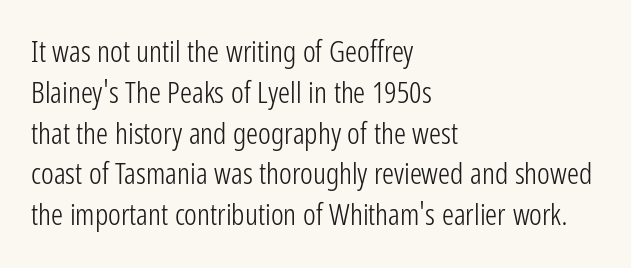
Q: Is the text bold? A: No.
Q: Is the text italic (slanted)? A: No, it is upright.
Q: Is the typeface a serif or a sans-serif typeface? A: Sans-serif.
Q: Is the text underlined? A: No.
Q: How is the paragraph aligned? A: Left-aligned.
Q: Is the spacing between letters normal or unusually wide? A: Normal.
Q: Is the spacing between lines tight, normal or loose? A: Normal.
Q: Width (condensed, normal, or wide)? A: Condensed.
Q: Stroke contrast? A: Low.
Q: x-height? A: Medium.
Q: Monospaced? A: No.
